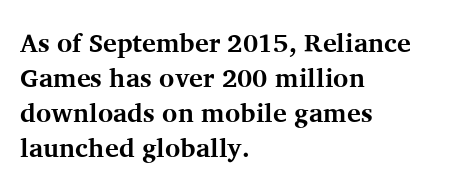
The baseline area is clear. The lines in this sample share a left origin and differ only in where they stop. The type is set solid horizontally, with unmodified tracking. Compared with typical paragraphs, the rows here are spaced about the same. Thick stems and heavy bowls — unmistakably bold. Ascenders rise straight up at ninety degrees.
